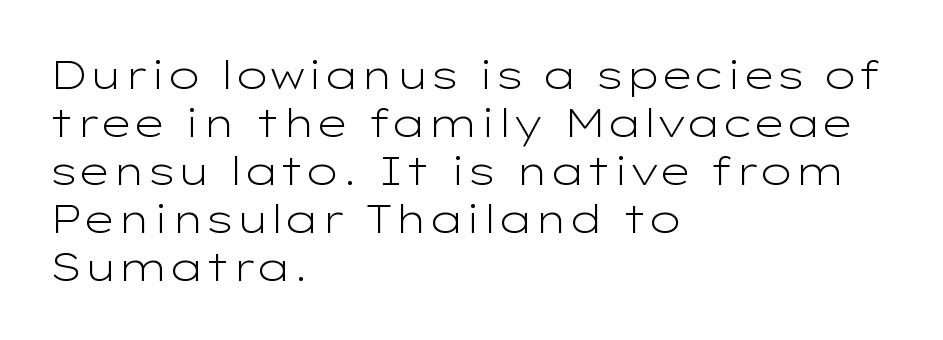
Classification — sans serif. A typesetter would call this zero additional tracking. The weight tops out at a normal text grade. Here the designer chose a conventional face with non-uniform glyph widths.
